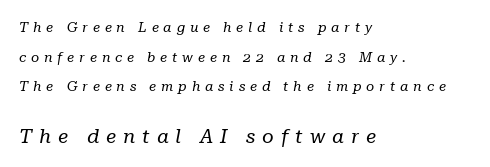
Which margin do the lines hug? The left one — the right edge is uneven. The tracking reads as deliberately expanded to a designer's eye. Quick note: underline off. Loosely led — the rows are spread out. Heft: none added — not bold.
